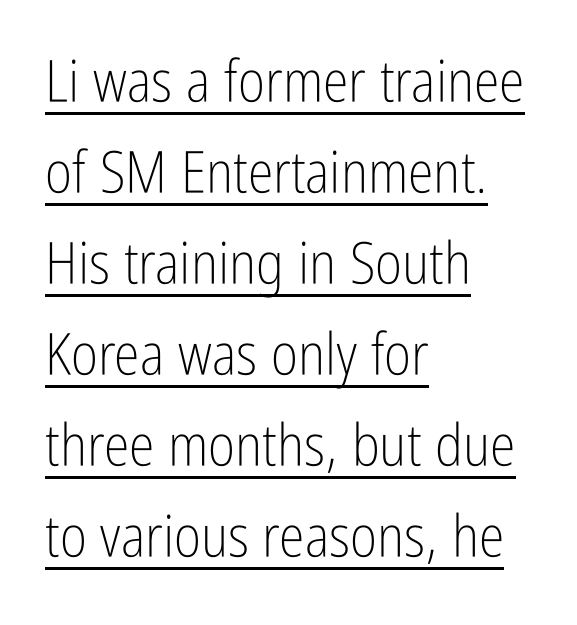
Q: Is the text bold? A: No.
Q: Is the text italic (slanted)? A: No, it is upright.
Q: Is the typeface a serif or a sans-serif typeface? A: Sans-serif.
Q: Is the text underlined? A: Yes.
Q: How is the paragraph aligned? A: Left-aligned.
Q: Is the spacing between letters normal or unusually wide? A: Normal.
Q: Is the spacing between lines tight, normal or loose? A: Normal.
Q: Width (condensed, normal, or wide)? A: Condensed.
Q: Stroke contrast? A: Low.
Q: x-height? A: Medium.
Q: Monospaced? A: No.
